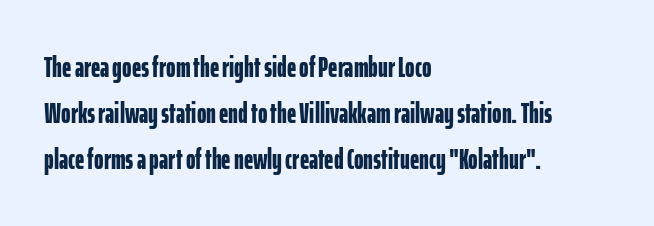
{"serif": "no", "italic": "no", "bold": "yes", "weight": "bold", "width": "condensed", "stroke_contrast": "low", "x_height": "medium", "monospaced": "no", "underline": "no", "align": "left", "line_spacing": "normal", "line_spacing_ratio": 1.58, "letter_spacing": "normal", "letter_spacing_em": 0.0, "glyph_px": 29}
